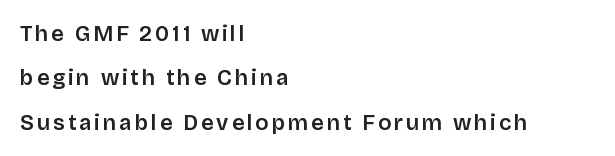
The image shows 22 px text type, upright; set left-aligned, loose line spacing (2.02x), not underlined.
